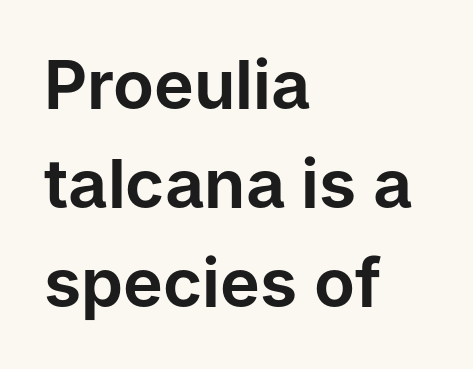
The image shows 67 px sans-serif type, upright; set left-aligned, normal line spacing (1.48x), normal letter spacing, not underlined; low stroke contrast and a medium x-height.
